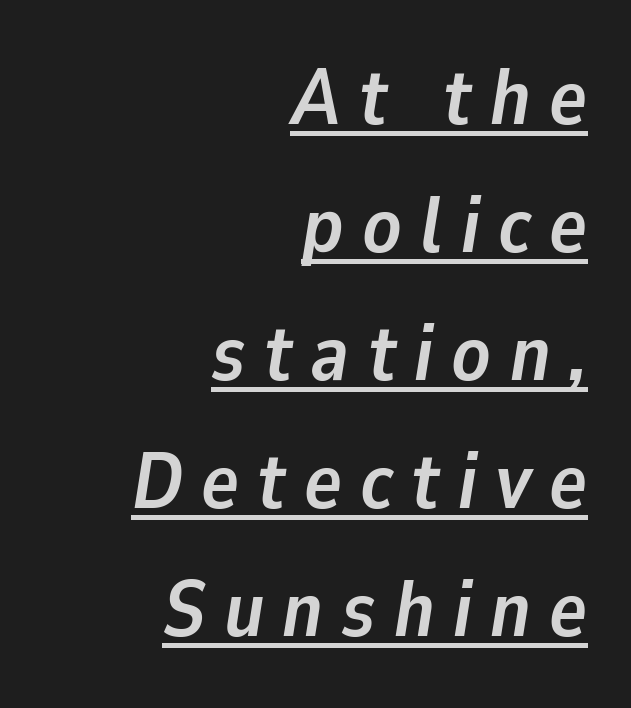
The rendering uses natural spacing where letterforms have individual widths. Summary of vertical rhythm: regular, with standard interline spacing. The lines in this sample share a right terminus and differ only in where they begin. This sample uses an oblique cut, with every glyph tilted off the vertical.
